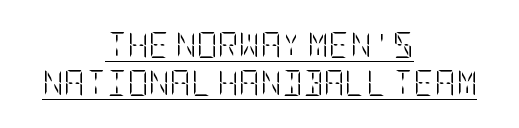
The image shows 26 px text type, upright; set centered, normal line spacing (1.46x), normal letter spacing, underlined.
